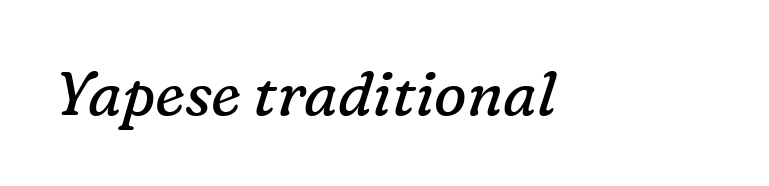
The image shows 61 px regular-weight serif type, italic (leaning right); set normal letter spacing, not underlined; low stroke contrast and a medium x-height.
